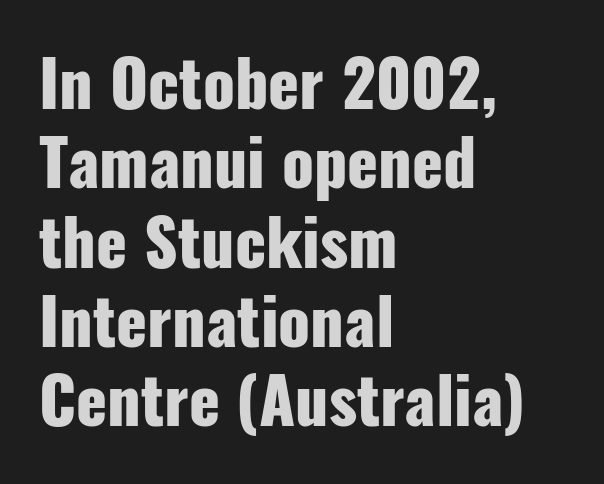
Any mark beneath the type? The region is blank. Visually the block forms a straight wall on the left and a jagged coastline on the right. The typesetting leans heavy: a genuine bold. You could not count columns in this text — the font is proportionally spaced. Inter-character spacing is left at the font's built-in metrics. This is sans-serif lettering, the kind often seen on screens and signage.
